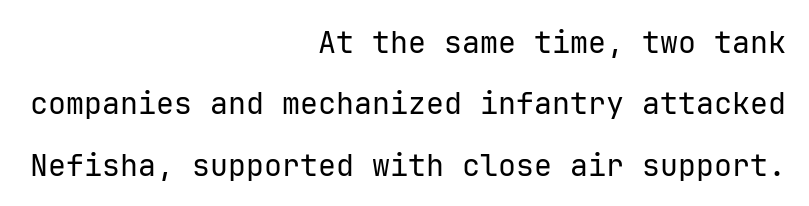
The paragraph shown leans on its right margin. The lettering stays uniformly vertical, giving the passage a roman look. Anything drawn beneath the words? Only blank space. Grotesque or geometric, the face here clearly has no serifs. No extra ink here — the face is not bold.
